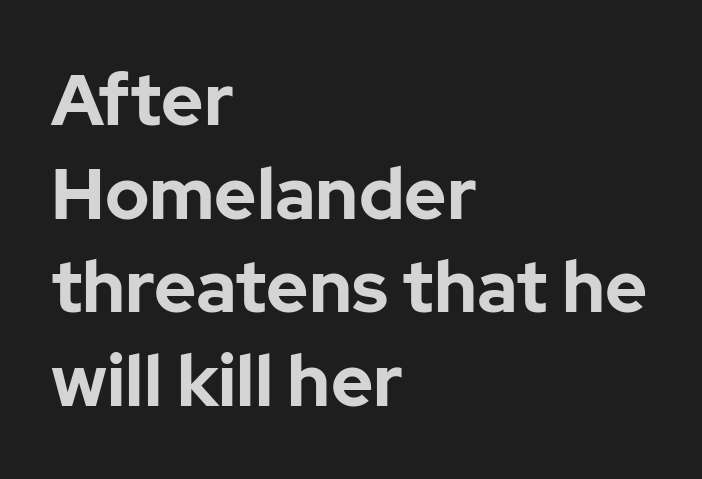
Upright lettering throughout. This rendering features lettering with no underline. Horizontal alignment here is leftward, the default for most running prose. This sample has the flowing, uneven cadence of proportional lettering. You can tell from the bare stems that sans-serif type was used. Typesetter's note: full bold, strokes at maximum text heaviness.
